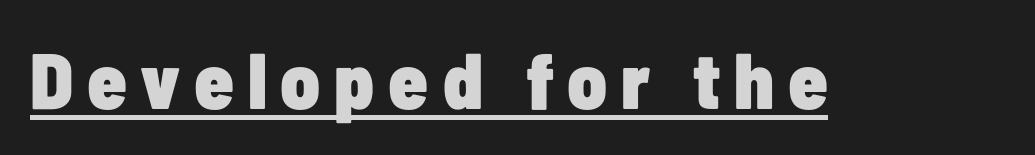
The image shows 79 px heavy, condensed sans-serif type, upright; set underlined; low stroke contrast and a medium x-height.
